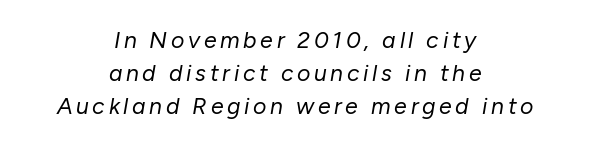
The vertical gap from one line to the next is medium. Layout note: lines centered. Italic? Definitely — the glyphs are oblique. Weight class: somewhere from thin through regular.
